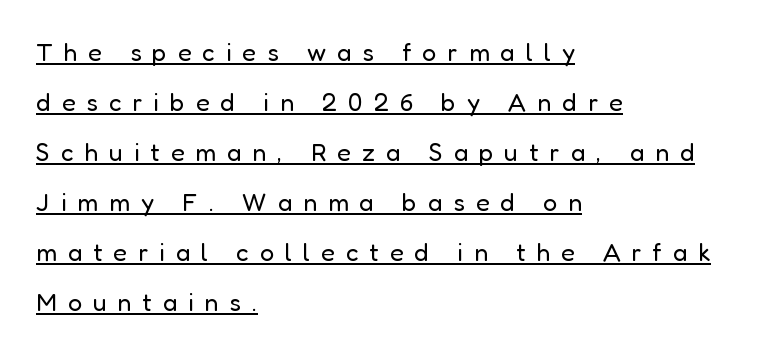
Compared with undecorated copy, this sample adds a rule below the words. Vertical strokes here are truly vertical. This block would shrink considerably if given ordinary leading; it's expanded now. In terms of letterspacing, this is a distinctly airy, spread setting.
